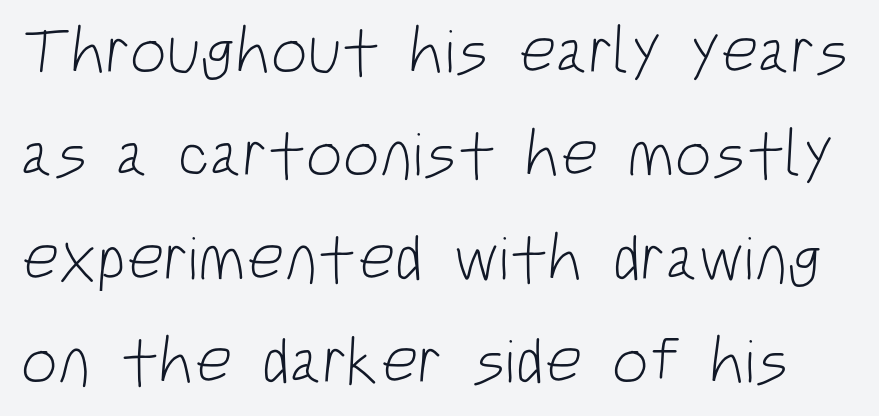
Q: Is the text bold? A: No.
Q: Is the typeface a serif or a sans-serif typeface? A: Sans-serif.
Q: Is the text underlined? A: No.
Q: Is the spacing between letters normal or unusually wide? A: Normal.
Q: Is the spacing between lines tight, normal or loose? A: Normal.
Q: Width (condensed, normal, or wide)? A: Condensed.
Q: Stroke contrast? A: Low.
Q: x-height? A: Large.
Q: Monospaced? A: No.
